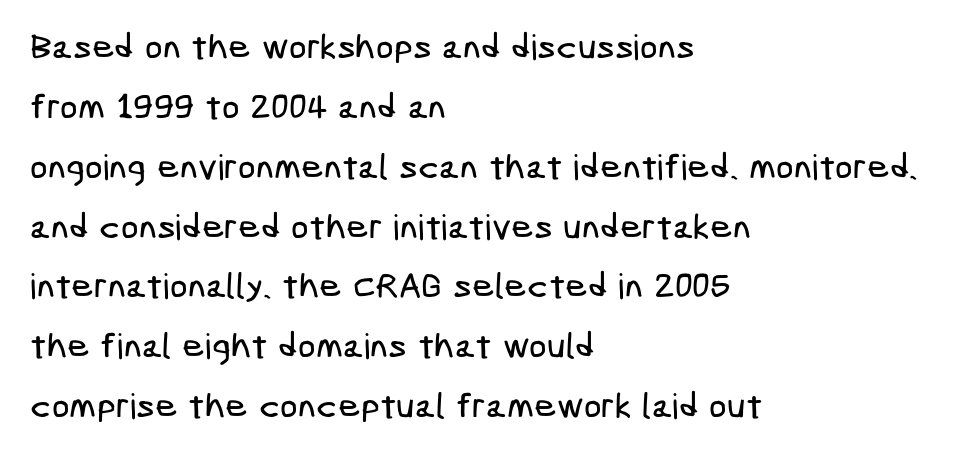
Are there feet on the stems? There aren't — it's a sans. Caption: multi-line text, flush left, ragged right. Nothing unusual about the tracking: characters are spaced as the font intends. Type without underlining.
